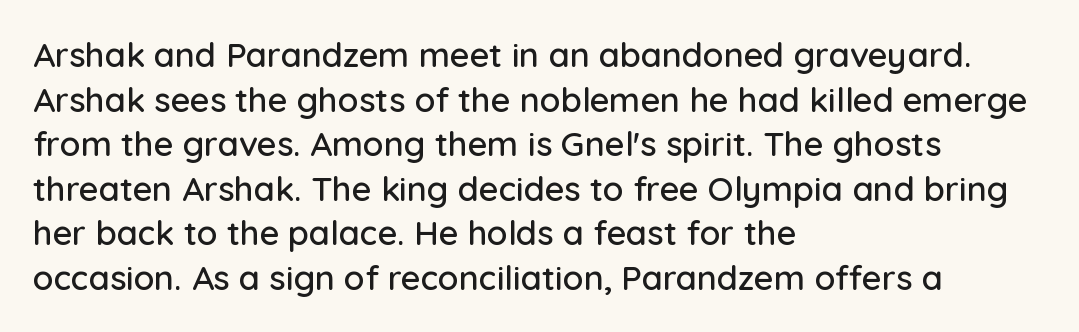
Q: Is the text italic (slanted)? A: No, it is upright.
Q: Is the typeface a serif or a sans-serif typeface? A: Sans-serif.
Q: Is the text underlined? A: No.
Q: How is the paragraph aligned? A: Left-aligned.
Q: Is the spacing between letters normal or unusually wide? A: Normal.
Q: Is the spacing between lines tight, normal or loose? A: Normal.
Q: Width (condensed, normal, or wide)? A: Normal.
Q: Stroke contrast? A: Low.
Q: x-height? A: Medium.
Q: Monospaced? A: No.
